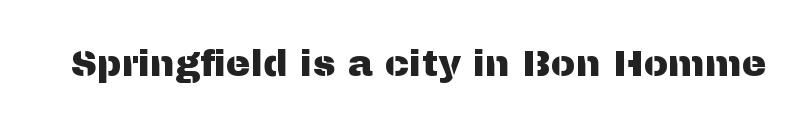
The image shows 37 px sans-serif type, upright; set normal letter spacing, not underlined; medium stroke contrast and a medium x-height.
